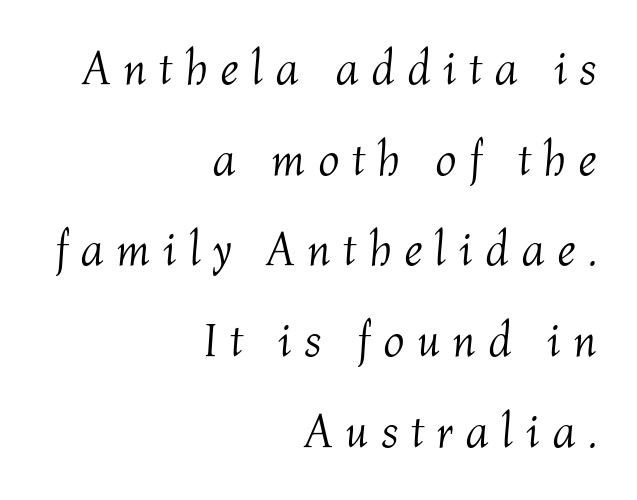
The image shows 47 px light type, italic (leaning right); set right-aligned, loose line spacing (1.93x), unusually wide letter spacing (+0.26 em), not underlined; medium stroke contrast and a medium x-height.
